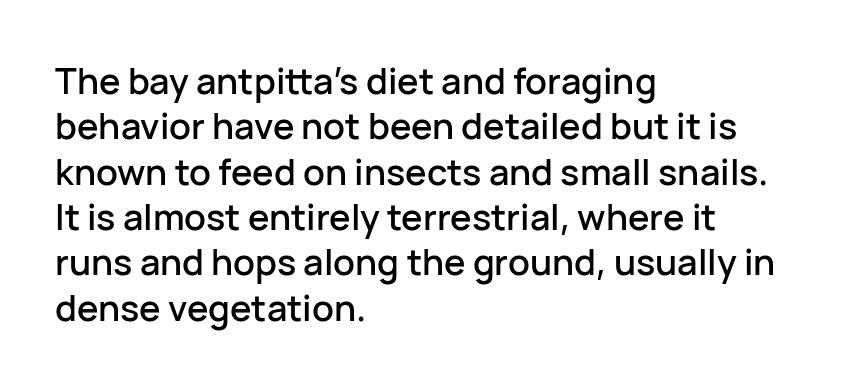
Words float on clear page, feet unadorned. Caption: standard tracking, unaltered. The lines are quadded left. The line-height multiplier appears to be the usual default.
